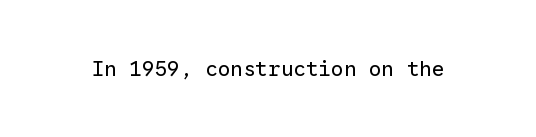
The image shows 21 px text type, upright; set normal letter spacing, not underlined.
